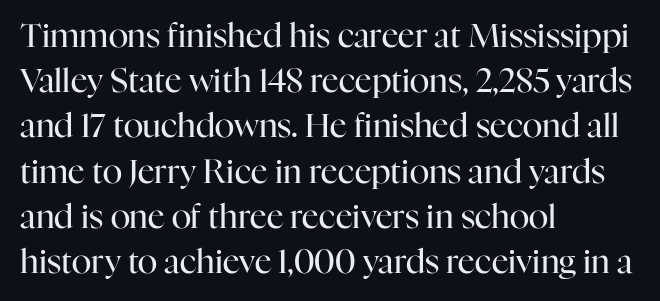
All the whitespace from short lines collects on the right. You can tell it's not italic because the verticals are truly vertical. Yep, those are serifs on the letters. Underlining? Definitely not there. No letter is thick-stroked: the sample isn't bold. The rendering uses natural spacing where letterforms have individual widths.
